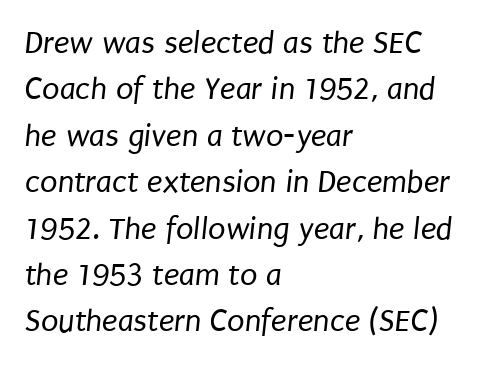
{"serif": "no", "bold": "no", "weight": "regular", "width": "condensed", "stroke_contrast": "low", "x_height": "large", "monospaced": "no", "underline": "no", "align": "left", "line_spacing": "normal", "line_spacing_ratio": 1.45, "letter_spacing": "normal", "letter_spacing_em": 0.0, "glyph_px": 32}
